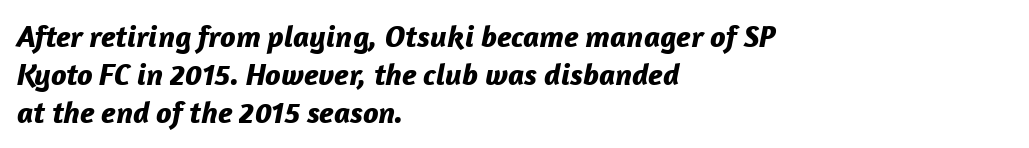
{"italic": "yes", "lean": "right", "slant_degrees": 12, "bold": "yes", "weight": "bold", "width": "normal", "stroke_contrast": "low", "x_height": "medium", "monospaced": "no", "underline": "no", "align": "left", "line_spacing_ratio": 1.22, "letter_spacing": "normal", "letter_spacing_em": 0.0, "glyph_px": 31}
